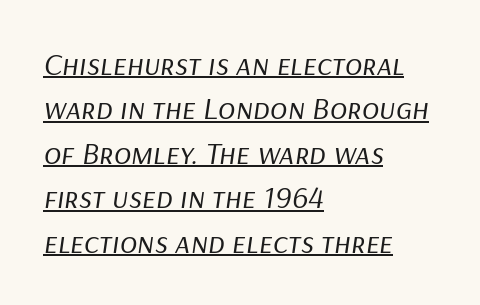
{"italic": "yes", "lean": "right", "slant_degrees": 9, "bold": "no", "weight": "regular", "width": "normal", "stroke_contrast": "low", "x_height": "medium", "monospaced": "no", "underline": "yes", "align": "left", "line_spacing": "normal", "line_spacing_ratio": 1.39, "letter_spacing": "normal", "letter_spacing_em": 0.0, "glyph_px": 32}
